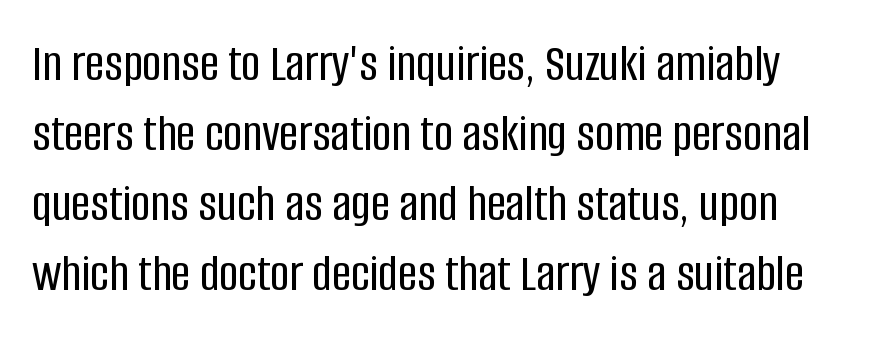
Note the varied advance widths — an 'i' is clearly narrower than an 'm'. Normally led — the rows are evenly, conventionally spaced. Italic: no, the glyphs are upright roman. Here the glyphs are tracked normally, forming tight word shapes.
